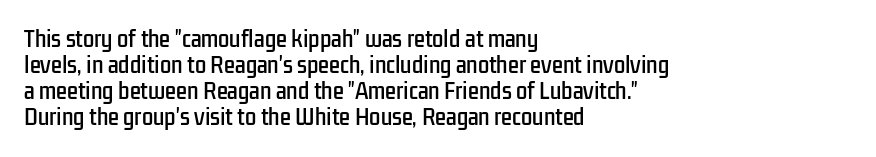
The letterforms sit shoulder to shoulder at normal distance. The lines in this sample share a left origin and differ only in where they stop. Lines of text with bare space underneath. This sample keeps an unexceptional amount of space between lines. Upright lettering throughout.
